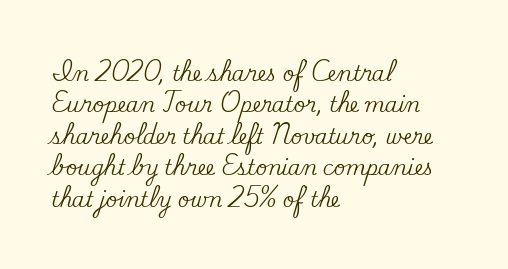
{"underline": "no", "align": "left", "line_spacing": "normal", "line_spacing_ratio": 1.57, "letter_spacing": "normal", "letter_spacing_em": 0.0, "glyph_px": 20}
